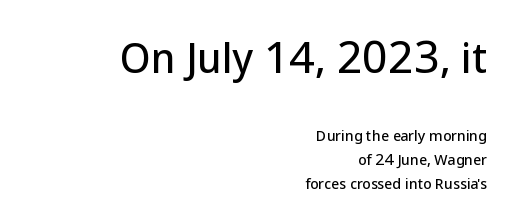
{"serif": "no", "italic": "no", "width": "normal", "stroke_contrast": "low", "x_height": "medium", "monospaced": "no", "underline": "no", "align": "right", "line_spacing_ratio": 1.71, "letter_spacing": "normal", "letter_spacing_em": 0.0, "larger_block": "first", "size_ratio": 2.79, "glyph_px": 39}
